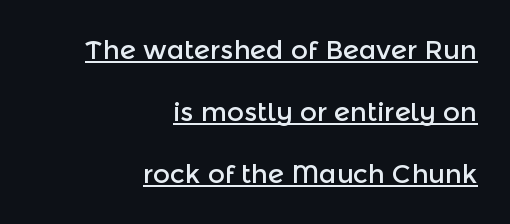
Q: Is the text italic (slanted)? A: No, it is upright.
Q: Is the text underlined? A: Yes.
Q: How is the paragraph aligned? A: Right-aligned.
Q: Is the spacing between letters normal or unusually wide? A: Normal.
Q: Is the spacing between lines tight, normal or loose? A: Loose.
